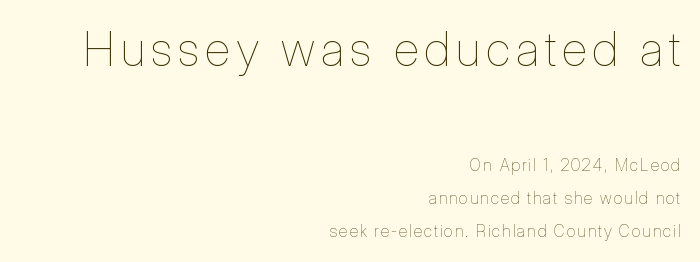
Q: Is the text bold? A: No.
Q: Is the text italic (slanted)? A: No, it is upright.
Q: Is the text underlined? A: No.
Q: How is the paragraph aligned? A: Right-aligned.
Q: Is the spacing between lines tight, normal or loose? A: Loose.
Q: Which block of text is set in a larger size, the first (top) or the second (bottom)? A: The first (top) one.
Q: Width (condensed, normal, or wide)? A: Condensed.
Q: Stroke contrast? A: Low.
Q: x-height? A: Medium.
Q: Monospaced? A: No.
